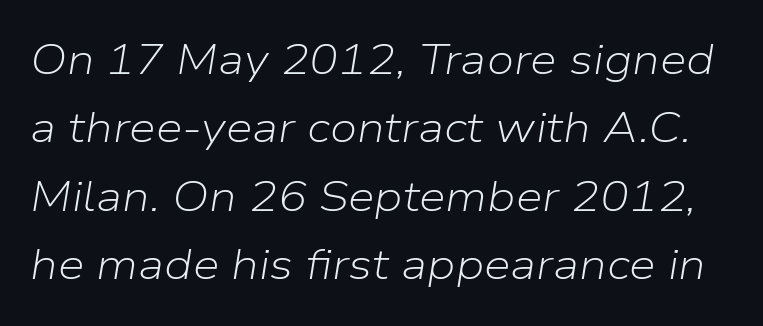
The image shows 43 px light type, italic (leaning right); set normal line spacing (1.59x), normal letter spacing, not underlined; low stroke contrast and a medium x-height.
